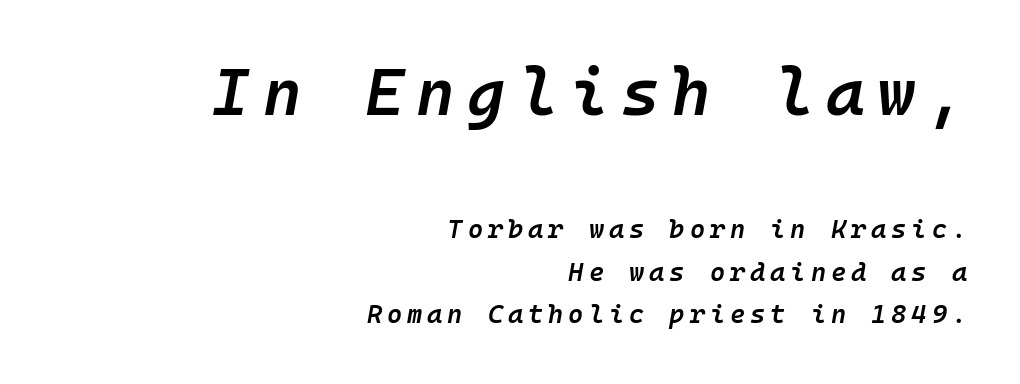
The image shows 66 px semibold type, italic (leaning right), monospaced; set right-aligned, normal line spacing (1.63x), not underlined; the first (top) block is 2.54x larger; low stroke contrast and a medium x-height.
